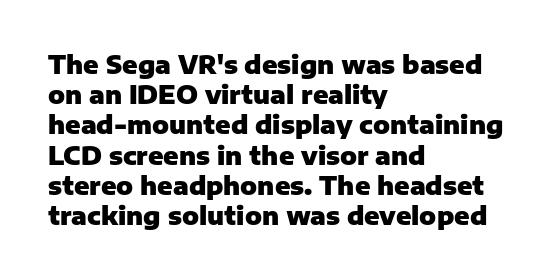
{"italic": "no", "bold": "yes", "underline": "no", "align": "left", "line_spacing_ratio": 1.21, "letter_spacing": "normal", "letter_spacing_em": 0.0, "glyph_px": 25}
